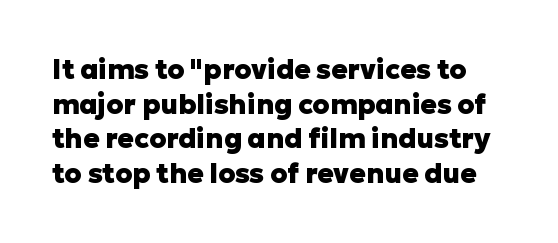
{"italic": "no", "bold": "yes", "underline": "no", "line_spacing": "normal", "line_spacing_ratio": 1.28, "letter_spacing": "normal", "letter_spacing_em": 0.0, "glyph_px": 27}
